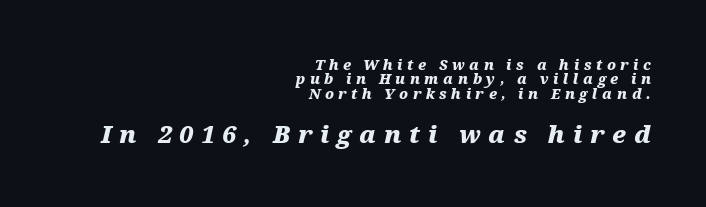
{"italic": "yes", "lean": "right", "slant_degrees": 12, "bold": "yes", "underline": "no", "align": "right", "line_spacing": "tight", "line_spacing_ratio": 1.03, "letter_spacing": "wide", "letter_spacing_em": 0.32, "larger_block": "second", "size_ratio": 1.71, "glyph_px": 24}
